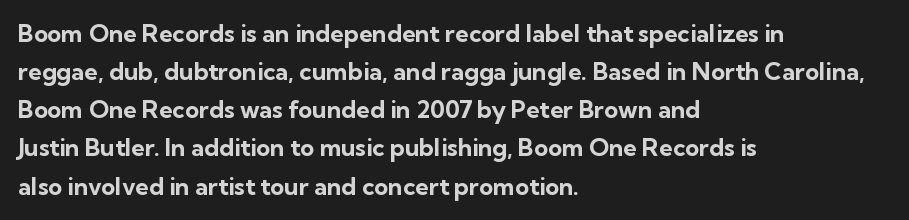
{"italic": "no", "bold": "yes", "underline": "no", "align": "left", "line_spacing": "normal", "line_spacing_ratio": 1.59, "letter_spacing": "normal", "letter_spacing_em": 0.0, "glyph_px": 24}
